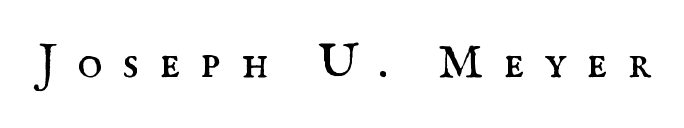
The image shows 48 px regular-weight serif type, upright; set unusually wide letter spacing (+0.41 em), not underlined; medium stroke contrast and a small x-height.
